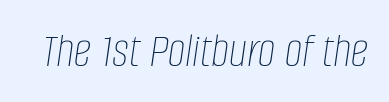
The image shows 50 px thin, condensed type, italic (leaning right); set normal letter spacing, not underlined; low stroke contrast and a large x-height.
